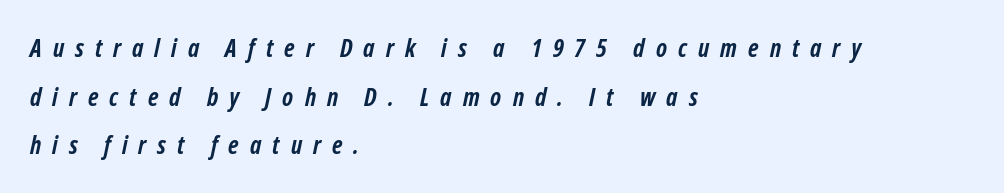
The image shows 25 px bold type, italic (leaning right); set left-aligned, loose line spacing (1.95x), unusually wide letter spacing (+0.44 em), not underlined.
